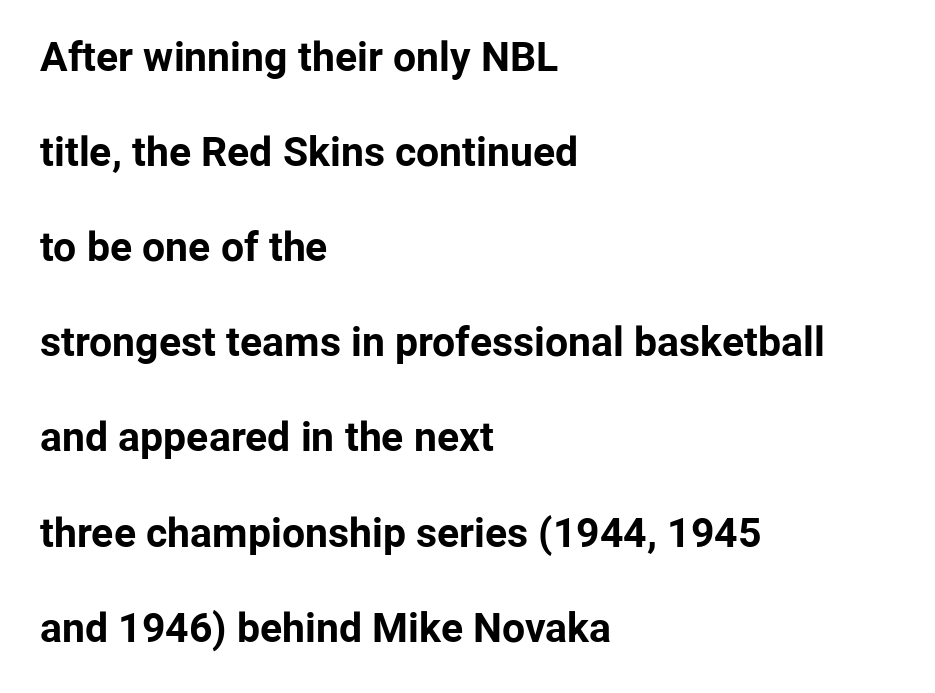
Q: Is the text bold? A: Yes.
Q: Is the text italic (slanted)? A: No, it is upright.
Q: Is the typeface a serif or a sans-serif typeface? A: Sans-serif.
Q: Is the text underlined? A: No.
Q: How is the paragraph aligned? A: Left-aligned.
Q: Is the spacing between letters normal or unusually wide? A: Normal.
Q: Is the spacing between lines tight, normal or loose? A: Loose.
Q: Width (condensed, normal, or wide)? A: Normal.
Q: Stroke contrast? A: Low.
Q: x-height? A: Medium.
Q: Monospaced? A: No.
